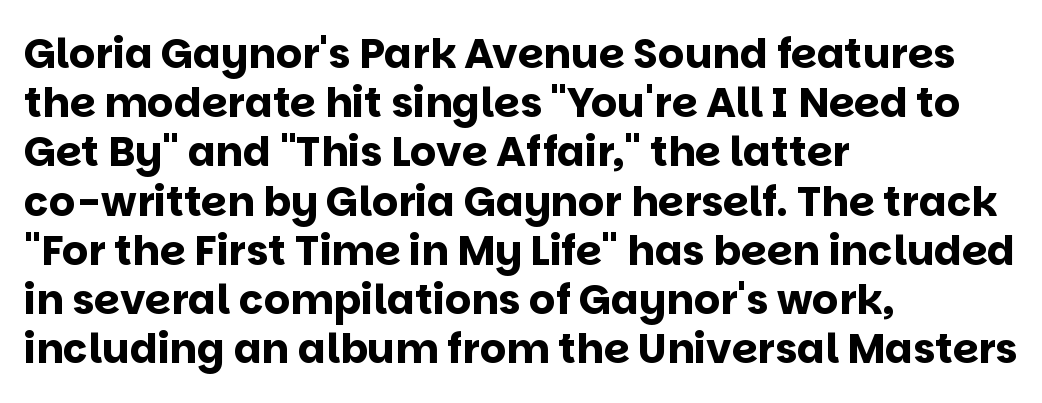
The image shows 41 px bold sans-serif type, upright; set left-aligned, line spacing 1.2x, normal letter spacing, not underlined; low stroke contrast and a large x-height.
